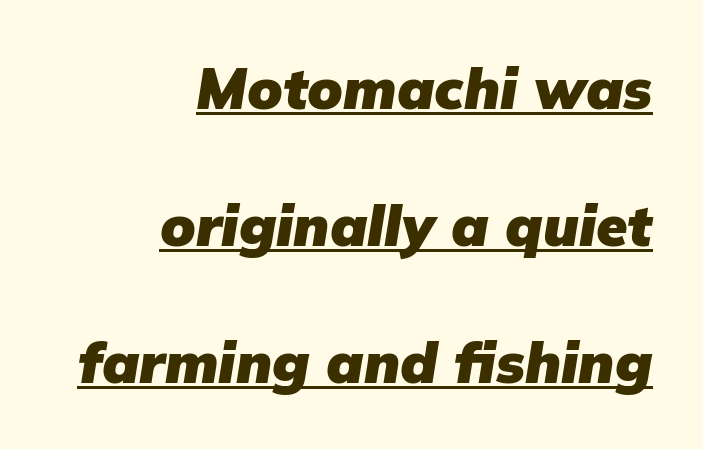
Quick note: underline on. A flush-right, rag-left setting is used for this passage. How would I describe the line gaps? Wide and relaxed. Slanted lettering throughout.
